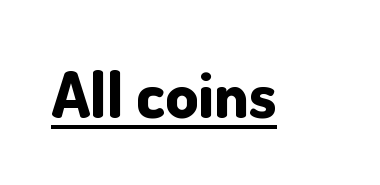
Heavy, bold letterforms. The rendering uses natural spacing where letterforms have individual widths. Are there feet on the stems? There aren't — it's a sans. A typographer would call this underscored text. A typesetter would mark this as roman, not italic.
